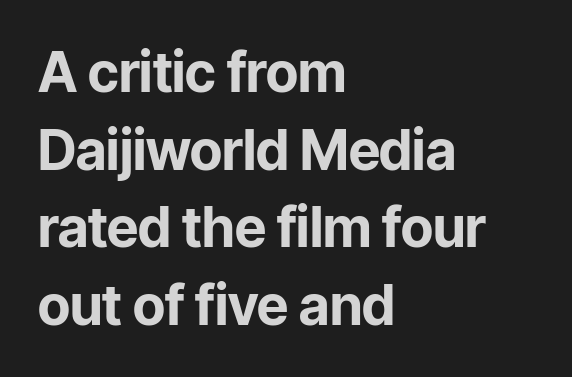
Q: Is the text bold? A: Yes.
Q: Is the text italic (slanted)? A: No, it is upright.
Q: Is the typeface a serif or a sans-serif typeface? A: Sans-serif.
Q: Is the text underlined? A: No.
Q: How is the paragraph aligned? A: Left-aligned.
Q: Is the spacing between letters normal or unusually wide? A: Normal.
Q: Is the spacing between lines tight, normal or loose? A: Normal.
Q: Width (condensed, normal, or wide)? A: Normal.
Q: Stroke contrast? A: Low.
Q: x-height? A: Medium.
Q: Monospaced? A: No.
